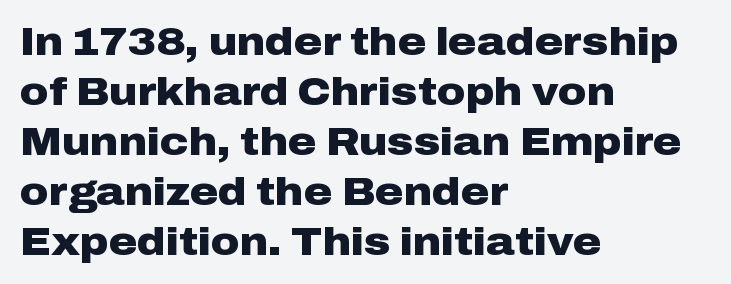
The image shows 39 px heavy, wide sans-serif type, upright; set left-aligned, normal line spacing (1.28x), normal letter spacing, not underlined; low stroke contrast and a medium x-height.
